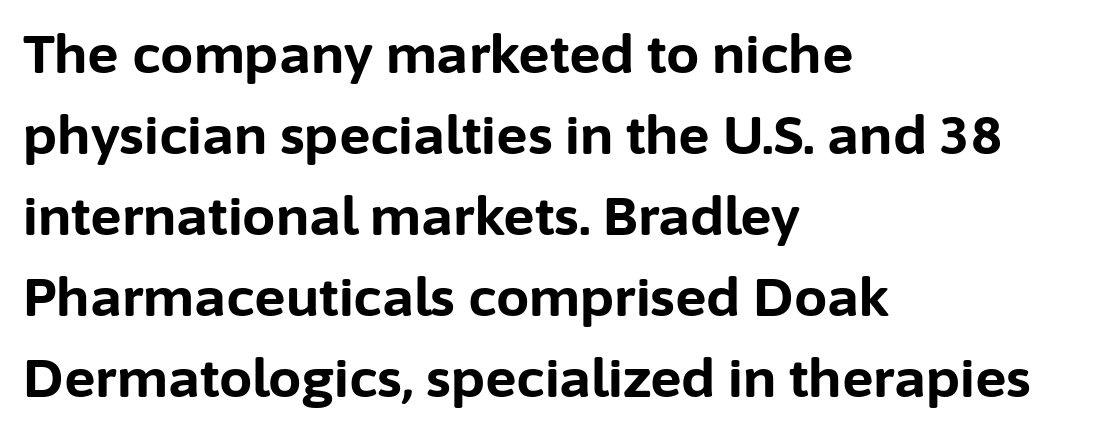
{"serif": "no", "italic": "no", "bold": "yes", "weight": "bold", "width": "normal", "stroke_contrast": "low", "x_height": "medium", "monospaced": "no", "underline": "no", "align": "left", "line_spacing": "normal", "line_spacing_ratio": 1.53, "letter_spacing": "normal", "letter_spacing_em": 0.0, "glyph_px": 53}
